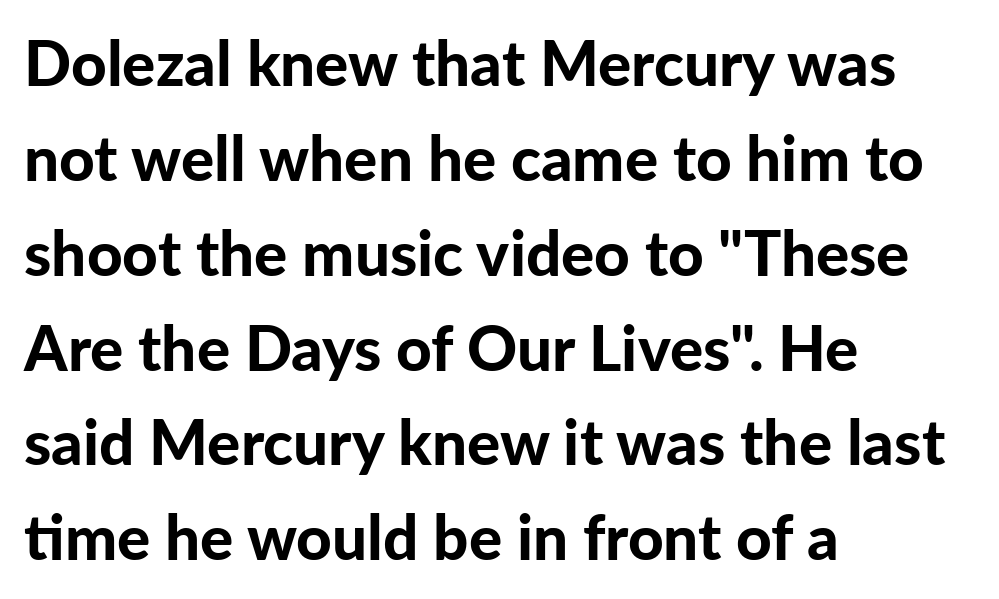
Does the copy run flush right? No — it runs flush left. Regarding leading, the lines here are spaced in the standard way. In terms of letterform style, serifs are entirely absent. When letters stand straight like this, we call the style roman or upright. The space directly below the letters is spotless.
